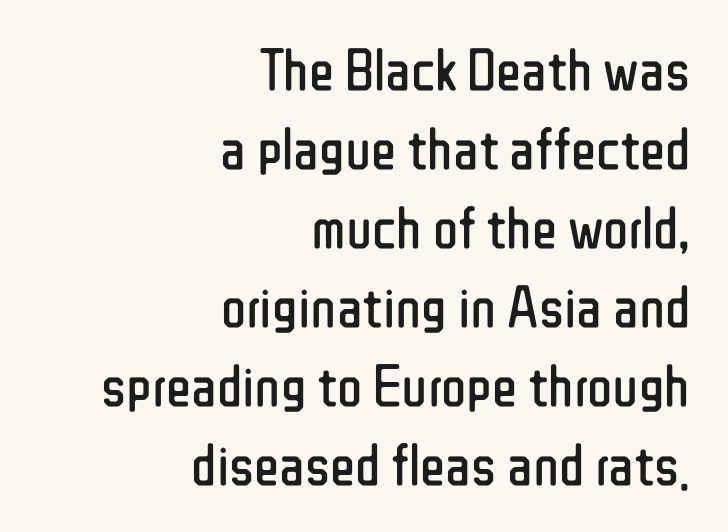
Q: Is the text bold? A: No.
Q: Is the text italic (slanted)? A: No, it is upright.
Q: Is the typeface a serif or a sans-serif typeface? A: Sans-serif.
Q: Is the text underlined? A: No.
Q: How is the paragraph aligned? A: Right-aligned.
Q: Is the spacing between letters normal or unusually wide? A: Normal.
Q: Is the spacing between lines tight, normal or loose? A: Normal.
Q: Width (condensed, normal, or wide)? A: Condensed.
Q: Stroke contrast? A: Low.
Q: x-height? A: Medium.
Q: Monospaced? A: No.
